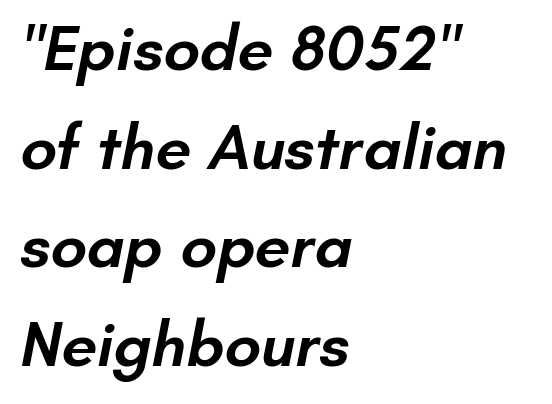
{"serif": "no", "bold": "semi", "weight": "semibold", "width": "normal", "stroke_contrast": "low", "x_height": "small", "monospaced": "no", "underline": "no", "align": "left", "line_spacing": "normal", "line_spacing_ratio": 1.54, "letter_spacing": "normal", "letter_spacing_em": 0.0, "glyph_px": 64}
